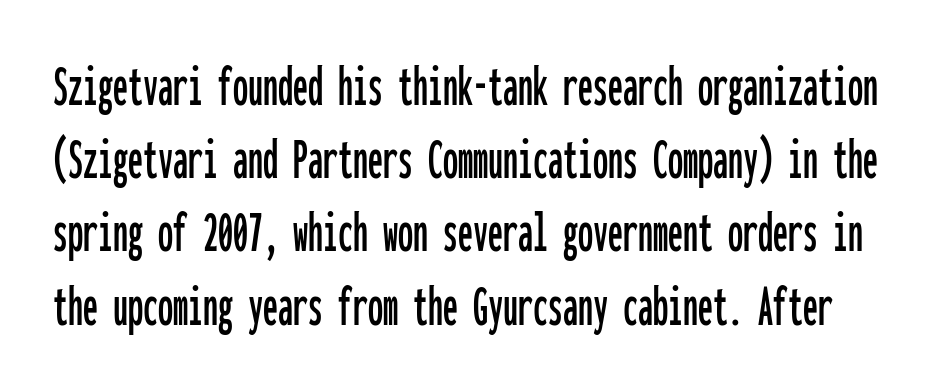
The image shows 60 px condensed sans-serif type, upright, monospaced; set line spacing 1.22x, normal letter spacing, not underlined; low stroke contrast and a medium x-height.
